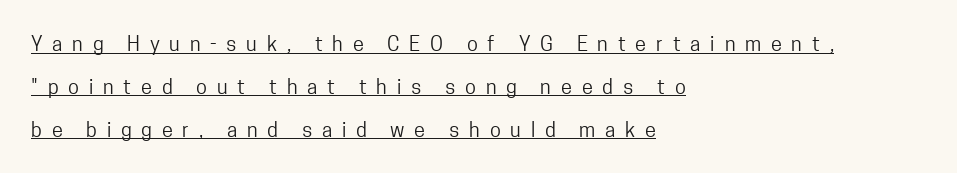
The face used here is rendered with a markedly widened letterfit. Each line of the rendering has a horizontal stroke beneath the glyphs. Summary of weight: not heavy and not bold. Line spacing here is loose. When letters stand straight like this, we call the style roman or upright. The passage is arranged the way most books set body copy — flush left.
